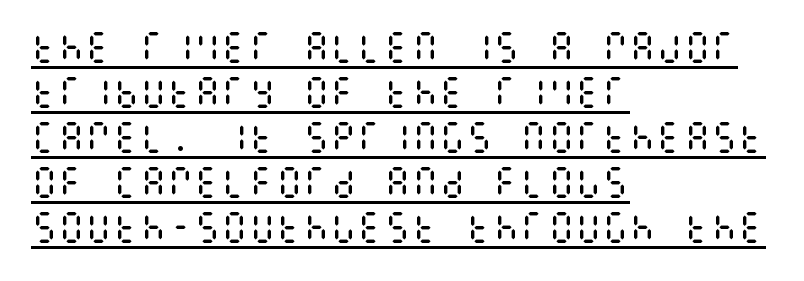
{"italic": "no", "bold": "no", "weight": "regular", "width": "condensed", "stroke_contrast": "medium", "x_height": "large", "underline": "yes", "align": "left", "line_spacing": "normal", "line_spacing_ratio": 1.32, "letter_spacing": "normal", "letter_spacing_em": 0.0, "glyph_px": 34}
